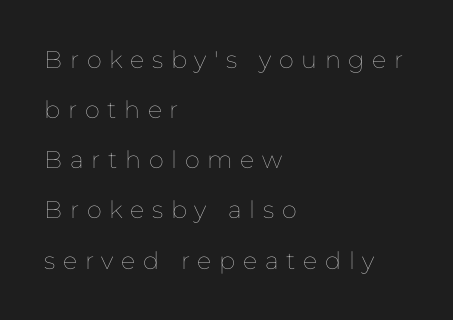
The image shows 24 px text type, upright; set left-aligned, loose line spacing (2.09x), unusually wide letter spacing (+0.32 em), not underlined.
